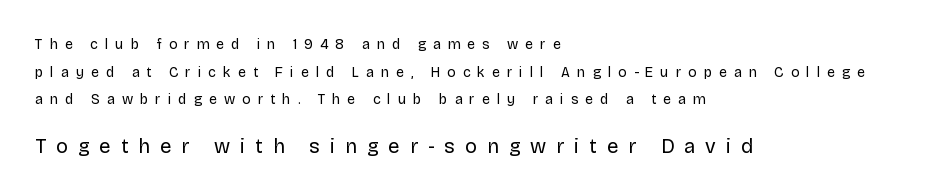
Horizontal alignment here is leftward, the default for most running prose. The glyphs are unaccompanied by any horizontal stroke below them. A great deal of white space separates one row of letters from the next. Words appear elongated and porous because spacing is wide.
